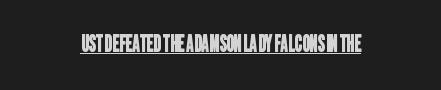
Looks like someone drew a line under every word here. The gaps between neighbouring characters are ordinary and unremarkable. Caption: multi-line text, centered on the measure.
